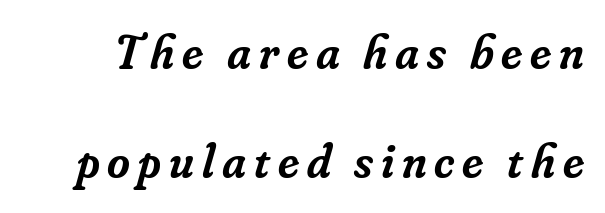
The area under the type is left untouched. Set as a demibold, roughly 600 on the weight scale. Slant detected: the letters are inclined. The passage shown is typeset with a serif family. Honestly, the rows look like they've been pulled way apart. These lines are rendered in a variable-pitch font.
